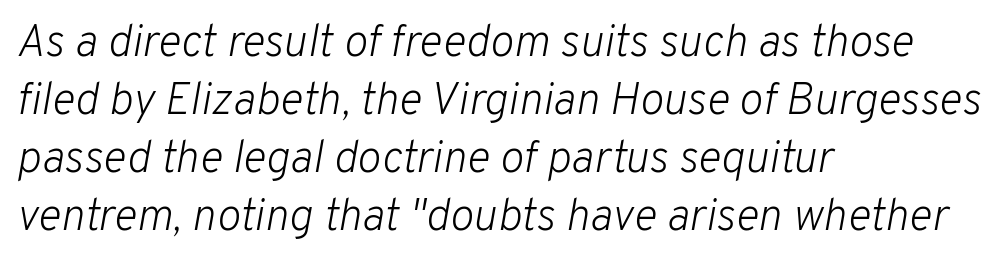
{"italic": "yes", "lean": "right", "slant_degrees": 10, "bold": "no", "weight": "light", "width": "normal", "stroke_contrast": "low", "x_height": "medium", "monospaced": "no", "underline": "no", "align": "left", "line_spacing": "normal", "line_spacing_ratio": 1.29, "letter_spacing": "normal", "letter_spacing_em": 0.0, "glyph_px": 45}
